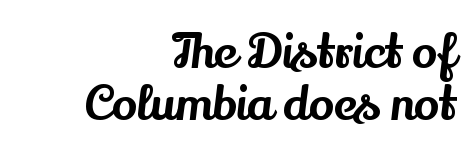
The image shows 47 px serif type; set right-aligned, tight line spacing (1.1x), normal letter spacing, not underlined; medium stroke contrast and a small x-height.
